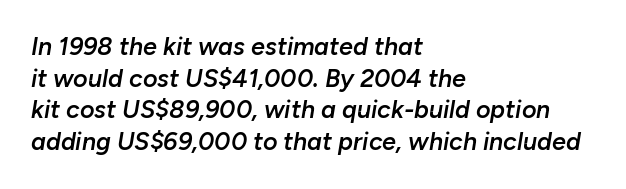
The image shows 25 px text type, italic (leaning right); set left-aligned, normal line spacing (1.27x), normal letter spacing, not underlined.
